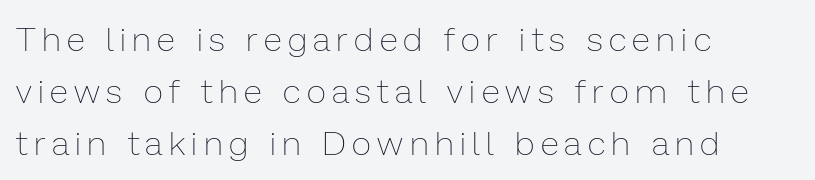
Q: Is the text bold? A: No.
Q: Is the text italic (slanted)? A: No, it is upright.
Q: Is the text underlined? A: No.
Q: How is the paragraph aligned? A: Left-aligned.
Q: Is the spacing between lines tight, normal or loose? A: Normal.
Q: Width (condensed, normal, or wide)? A: Normal.
Q: Stroke contrast? A: Low.
Q: x-height? A: Medium.
Q: Monospaced? A: No.
